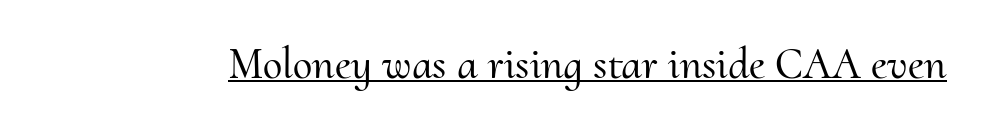
{"serif": "yes", "italic": "no", "width": "normal", "stroke_contrast": "medium", "x_height": "small", "monospaced": "no", "underline": "yes", "letter_spacing": "normal", "letter_spacing_em": 0.0, "glyph_px": 44}
